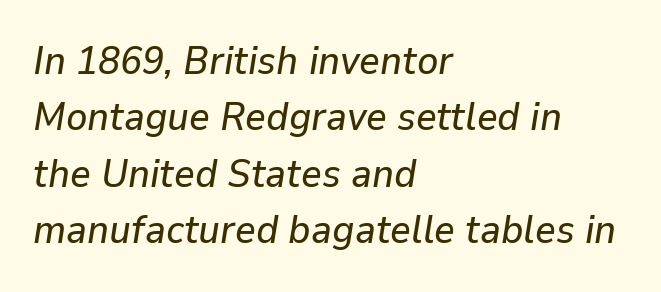
{"italic": "yes", "lean": "right", "slant_degrees": 9, "width": "normal", "stroke_contrast": "low", "x_height": "medium", "monospaced": "no", "underline": "no", "align": "left", "line_spacing": "normal", "line_spacing_ratio": 1.41, "letter_spacing": "normal", "letter_spacing_em": 0.0, "glyph_px": 40}
